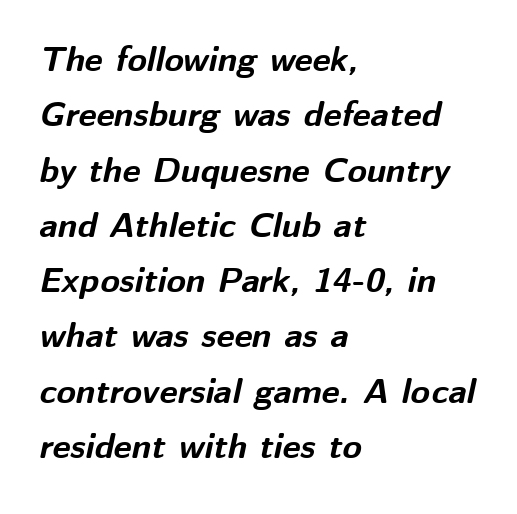
{"italic": "yes", "lean": "right", "slant_degrees": 12, "bold": "yes", "weight": "bold", "width": "normal", "stroke_contrast": "medium", "x_height": "medium", "monospaced": "no", "underline": "no", "align": "left", "line_spacing": "normal", "line_spacing_ratio": 1.58, "letter_spacing": "normal", "letter_spacing_em": 0.0, "glyph_px": 35}
